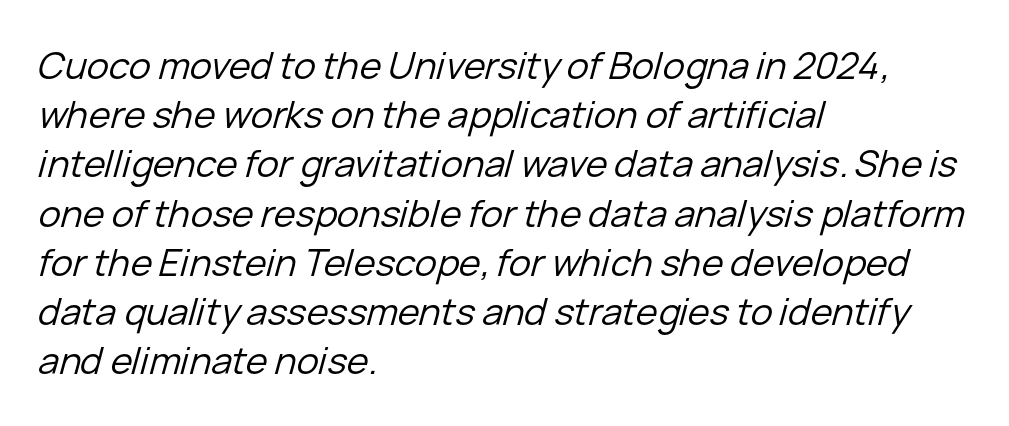
Every character sits at an angle, as italics do. The paragraph has a hard left edge and a soft right edge. Is this a fixed-width face? No — the glyphs have proportional, varying widths. The font is comparable to plain body text, perhaps lighter. Underlining? Definitely not there.
